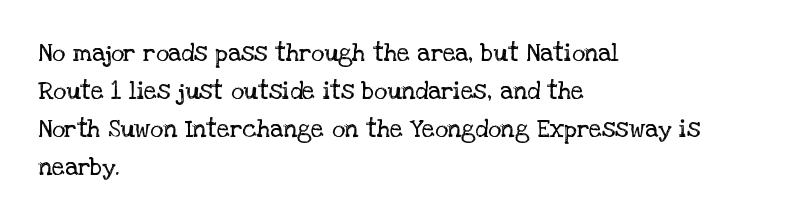
{"italic": "no", "bold": "no", "underline": "no", "align": "left", "line_spacing": "normal", "line_spacing_ratio": 1.52, "letter_spacing": "normal", "letter_spacing_em": 0.0, "glyph_px": 25}
